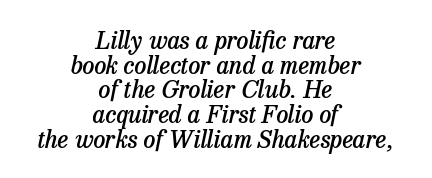
Q: Is the text bold? A: Semi-bold.
Q: Is the text italic (slanted)? A: Yes, it leans right by about 13 degrees.
Q: Is the text underlined? A: No.
Q: How is the paragraph aligned? A: Centered.
Q: Is the spacing between letters normal or unusually wide? A: Normal.
Q: Is the spacing between lines tight, normal or loose? A: Tight.
